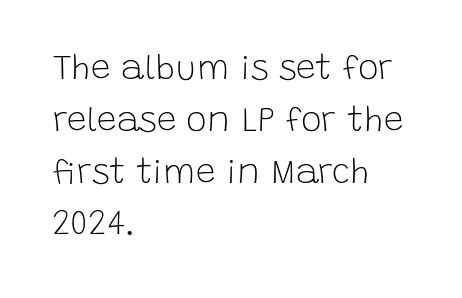
Layout note: lines flush left. Is this a fixed-width face? No — the glyphs have proportional, varying widths. Rows of type keep a routine distance in the vertical direction. A light-to-regular cut is what we see here.
